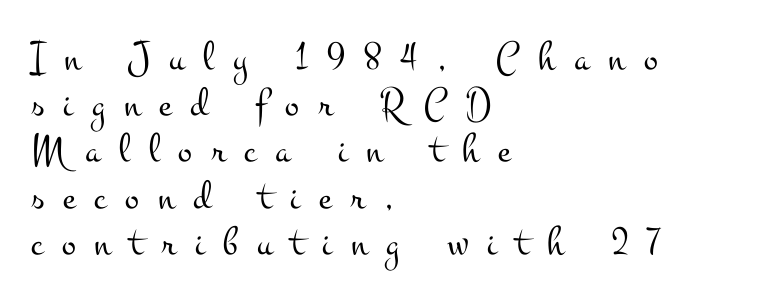
{"bold": "no", "weight": "light", "width": "wide", "stroke_contrast": "medium", "x_height": "small", "monospaced": "no", "underline": "no", "align": "left", "line_spacing": "tight", "line_spacing_ratio": 1.1, "letter_spacing": "wide", "letter_spacing_em": 0.45, "glyph_px": 42}
